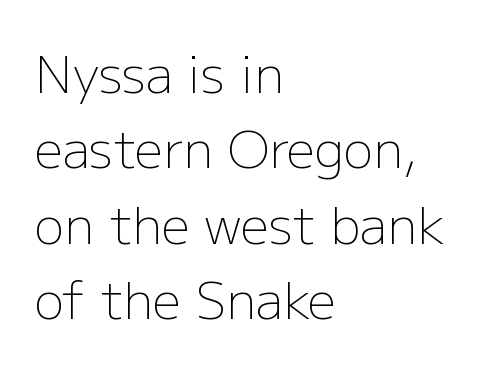
The words here are not underlined. Horizontally, the lines are justified to the leading edge only. Summary of vertical rhythm: regular, with standard interline spacing. These glyphs show unthickened strokes, regular width or finer.
